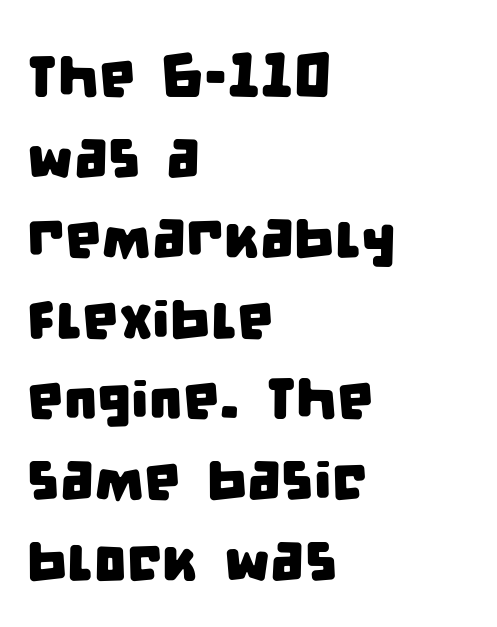
{"serif": "no", "width": "condensed", "stroke_contrast": "low", "x_height": "large", "monospaced": "no", "underline": "no", "align": "left", "line_spacing": "normal", "line_spacing_ratio": 1.39, "letter_spacing": "normal", "letter_spacing_em": 0.0, "glyph_px": 58}
